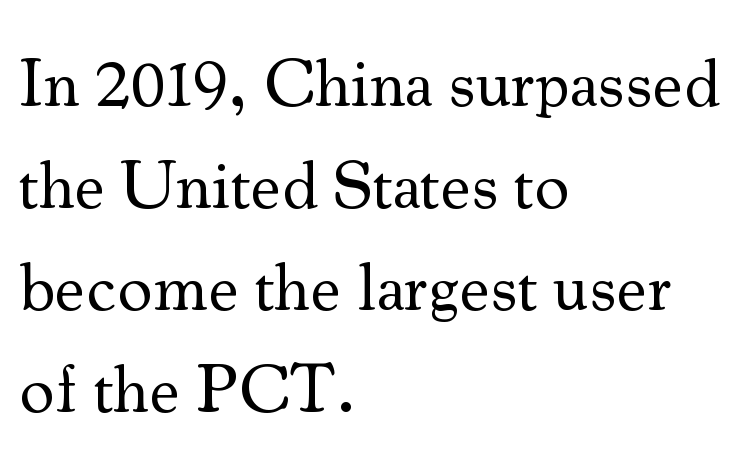
The font is comparable to plain body text, perhaps lighter. Here the glyphs are tracked normally, forming tight word shapes. Casual observation: everything's shoved over to the left. Each new line begins a customary step beneath the previous one. A typesetter would mark this as roman, not italic. Stroke terminals: seriffed.
